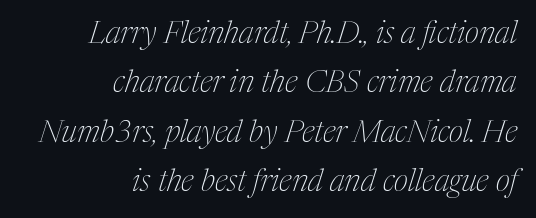
The image shows 31 px thin, condensed serif type, italic (leaning right); set right-aligned, normal line spacing (1.59x), normal letter spacing, not underlined; medium stroke contrast and a medium x-height.
